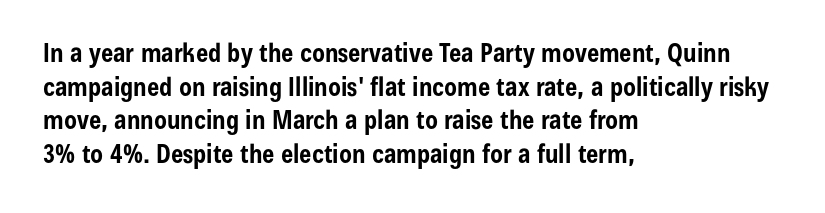
Q: Is the text bold? A: Yes.
Q: Is the text italic (slanted)? A: No, it is upright.
Q: Is the text underlined? A: No.
Q: How is the paragraph aligned? A: Left-aligned.
Q: Is the spacing between letters normal or unusually wide? A: Normal.
Q: Is the spacing between lines tight, normal or loose? A: Normal.
